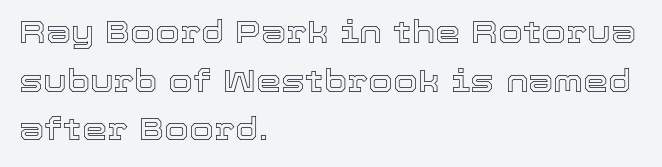
The letters advance in unequal steps, a hallmark of proportional type. Letters rest on an invisible, unmarked baseline. Every stem runs plumb, perpendicular to the baseline. Does extra space separate the letters? No, they use regular spacing.
